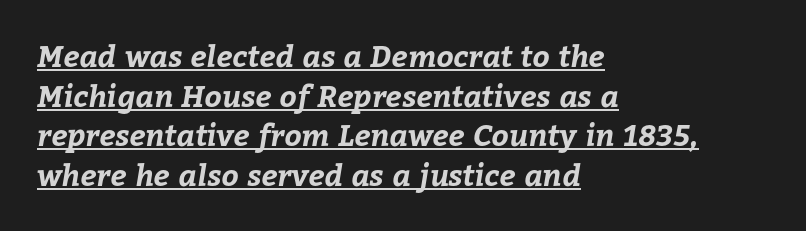
Nothing unusual about the tracking: characters are spaced as the font intends. Each line starts at the same left margin while the right side varies. Here the designer chose a conventional face with non-uniform glyph widths. Caption: bold face, heavy strokes. Somebody hit Ctrl+U on this one — the words are underlined.
